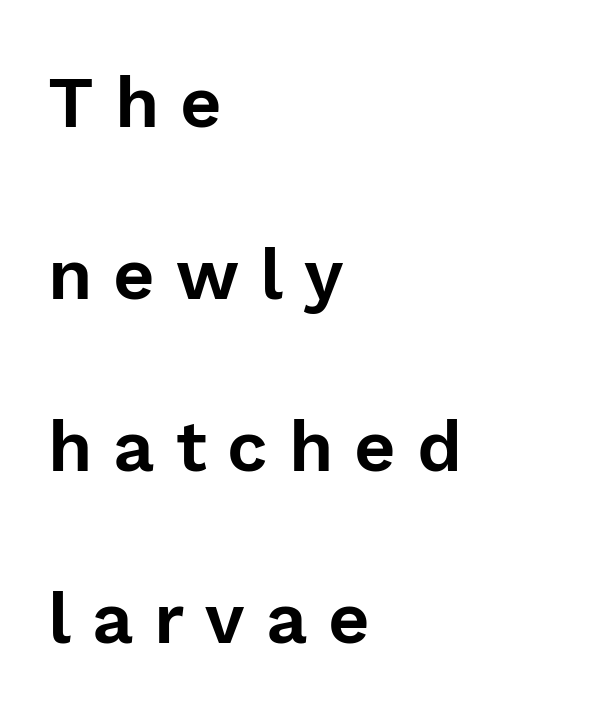
The paragraph shown leans on its left margin. The space between consecutive lines is lavish. Tracking value appears strongly positive — letters spread wide. Grotesque or geometric, the face here clearly has no serifs. Upright lettering throughout. Looks like regular typesetting: each glyph gets only the width it needs.
